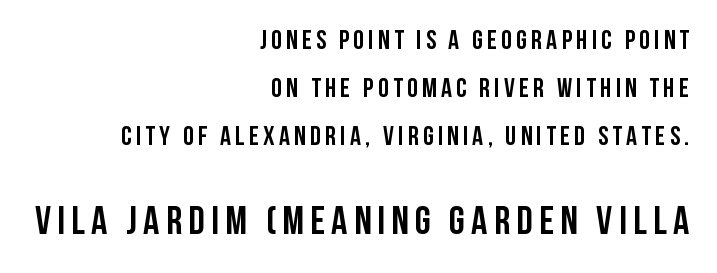
{"serif": "no", "italic": "no", "bold": "yes", "weight": "semibold", "width": "condensed", "stroke_contrast": "low", "x_height": "large", "monospaced": "no", "underline": "no", "align": "right", "line_spacing_ratio": 1.78, "larger_block": "second", "size_ratio": 1.48, "glyph_px": 40}
